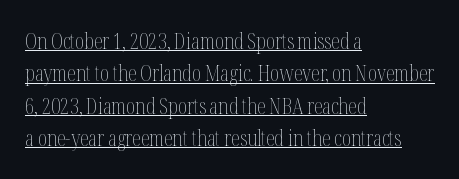
{"italic": "no", "bold": "no", "underline": "yes", "align": "left", "line_spacing": "normal", "line_spacing_ratio": 1.47, "letter_spacing": "normal", "letter_spacing_em": 0.0, "glyph_px": 22}
